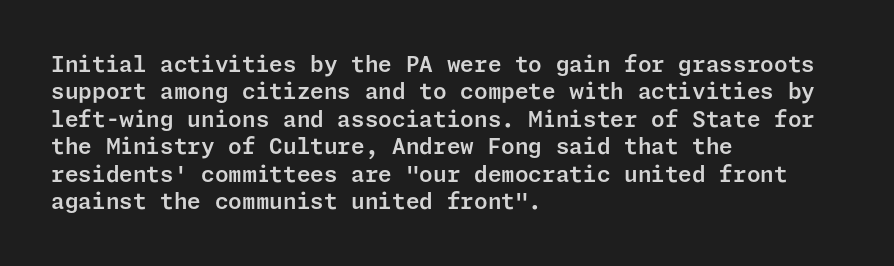
Letter spacing: default. Words float on clear page, feet unadorned. Every stem runs plumb, perpendicular to the baseline. Is there much room between lines? A standard amount, neither cramped nor airy. Reading down the block, your eye returns to a fixed left position each line.
